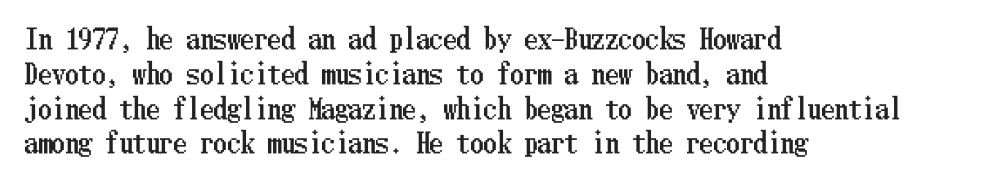
Students, observe: this is what conventionally led text looks like. This sample uses plain, unmodified letter spacing. Nobody drew a line under any word here. The typesetter chose a ragged-right arrangement here. Style check: upright.
